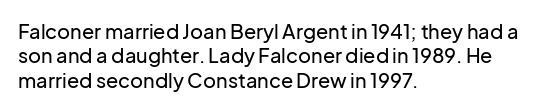
Q: Is the text italic (slanted)? A: No, it is upright.
Q: Is the text underlined? A: No.
Q: How is the paragraph aligned? A: Left-aligned.
Q: Is the spacing between letters normal or unusually wide? A: Normal.
